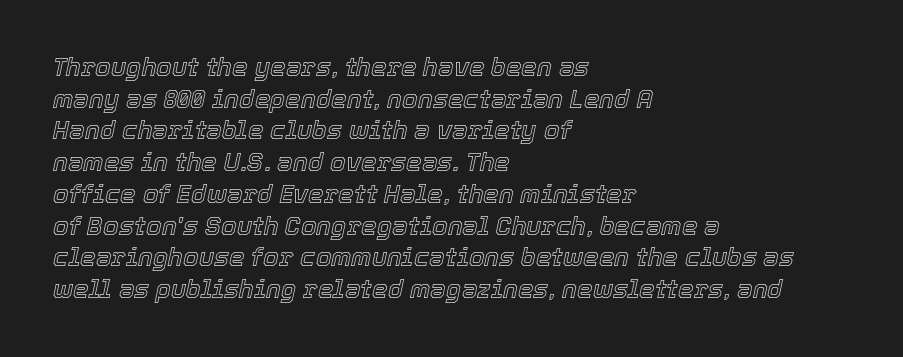
The image shows 25 px text type, italic (leaning right); set left-aligned, normal line spacing (1.27x), normal letter spacing, not underlined.
